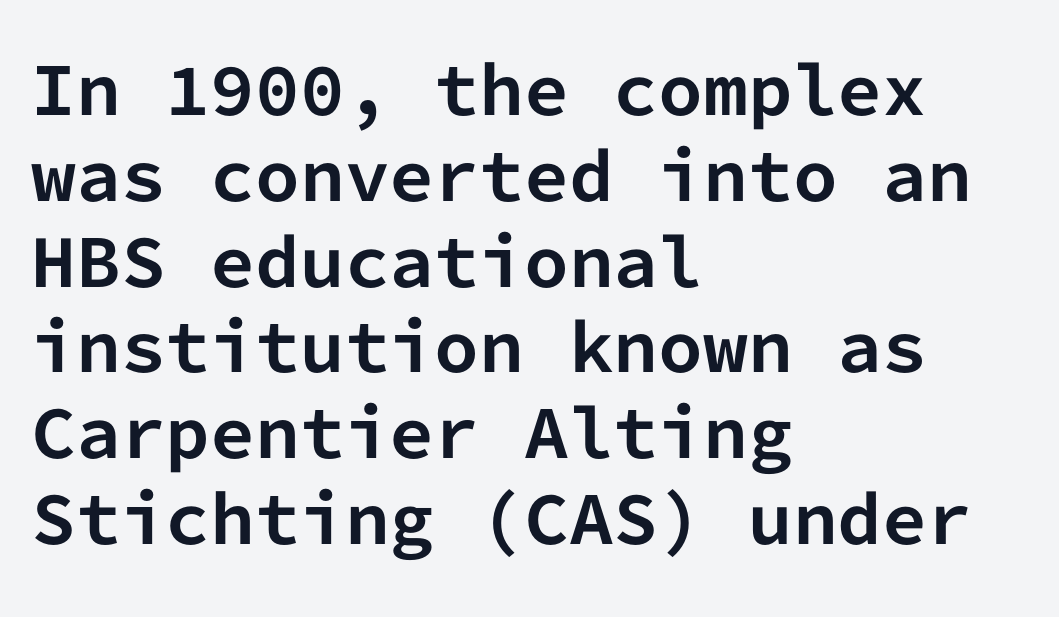
Q: Is the text bold? A: Yes.
Q: Is the text italic (slanted)? A: No, it is upright.
Q: Is the typeface a serif or a sans-serif typeface? A: Sans-serif.
Q: Is the text underlined? A: No.
Q: How is the paragraph aligned? A: Left-aligned.
Q: Is the spacing between letters normal or unusually wide? A: Normal.
Q: Is the spacing between lines tight, normal or loose? A: Normal.
Q: Width (condensed, normal, or wide)? A: Normal.
Q: Stroke contrast? A: Low.
Q: x-height? A: Medium.
Q: Monospaced? A: Yes.
